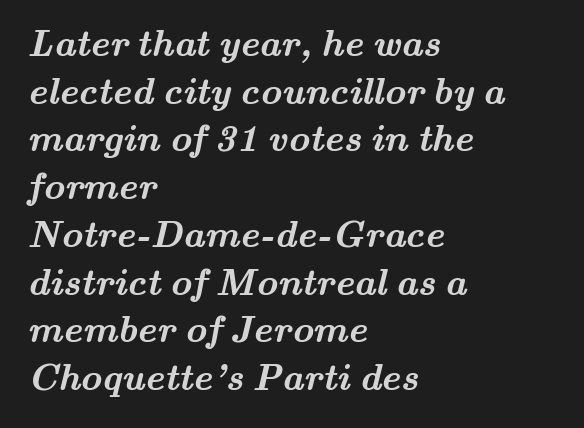
The words here are not underlined. Standard letterfit; no display-style spreading of the glyphs. This rendering employs a face with finishing strokes, i.e., a serif. The lines are quadded left.
